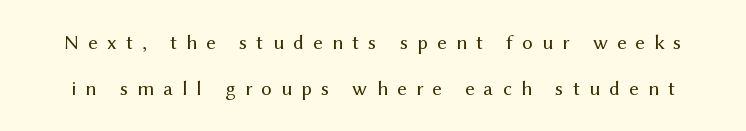
The image shows 21 px text type, upright; set loose line spacing (2.17x), unusually wide letter spacing (+0.43 em), not underlined.
